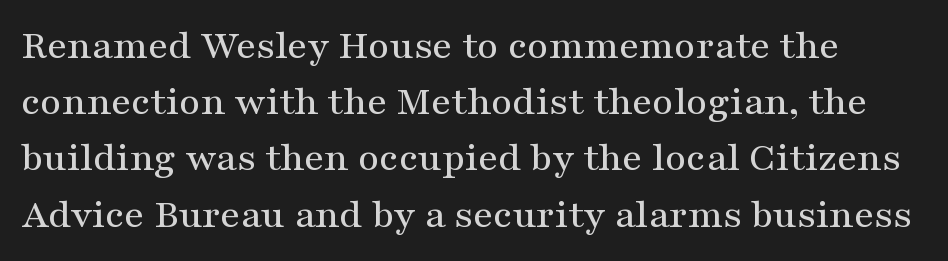
{"serif": "yes", "italic": "no", "width": "wide", "stroke_contrast": "medium", "x_height": "medium", "monospaced": "no", "underline": "no", "line_spacing": "normal", "line_spacing_ratio": 1.37, "letter_spacing": "normal", "letter_spacing_em": 0.0, "glyph_px": 41}
